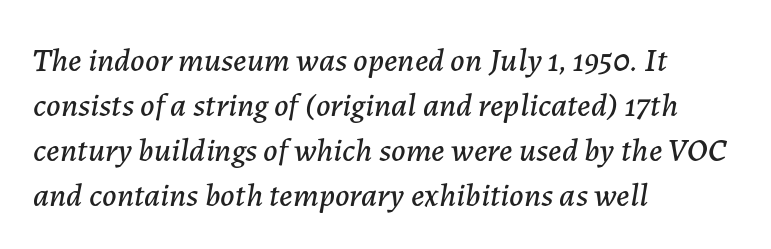
Bare-footed words on every line. The block of text has a typical density, with ordinary space between rows. The setting favours the left margin, as ordinary paragraphs usually do. Does the lettering tilt? It does — this is italic. Note the varied advance widths — an 'i' is clearly narrower than an 'm'.
